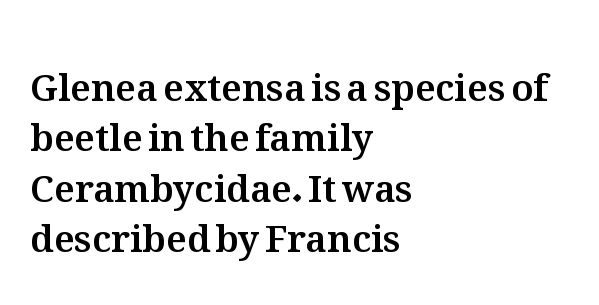
Q: Is the text italic (slanted)? A: No, it is upright.
Q: Is the text underlined? A: No.
Q: How is the paragraph aligned? A: Left-aligned.
Q: Is the spacing between letters normal or unusually wide? A: Normal.
Q: Is the spacing between lines tight, normal or loose? A: Normal.
Q: Width (condensed, normal, or wide)? A: Normal.
Q: Stroke contrast? A: Medium.
Q: x-height? A: Medium.
Q: Monospaced? A: No.
